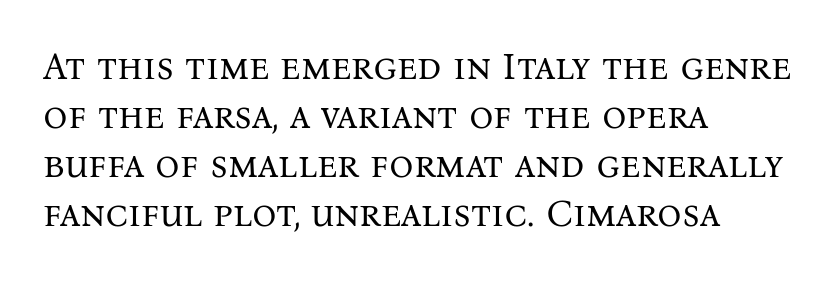
{"serif": "yes", "italic": "no", "bold": "no", "weight": "regular", "width": "normal", "stroke_contrast": "medium", "x_height": "medium", "monospaced": "no", "underline": "no", "align": "left", "line_spacing": "normal", "line_spacing_ratio": 1.29, "letter_spacing": "normal", "letter_spacing_em": 0.0, "glyph_px": 38}
